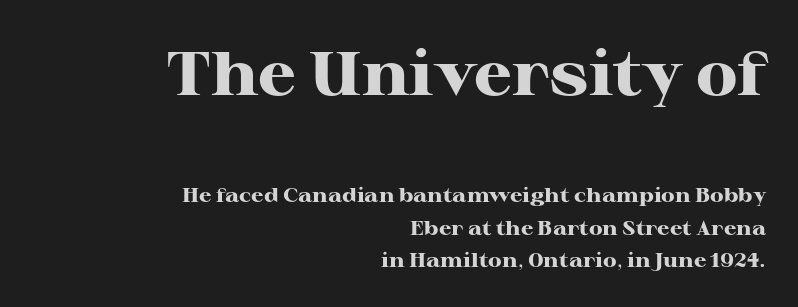
Q: Is the text bold? A: Yes.
Q: Is the text italic (slanted)? A: No, it is upright.
Q: Is the typeface a serif or a sans-serif typeface? A: Serif.
Q: Is the text underlined? A: No.
Q: How is the paragraph aligned? A: Right-aligned.
Q: Is the spacing between letters normal or unusually wide? A: Normal.
Q: Is the spacing between lines tight, normal or loose? A: Normal.
Q: Which block of text is set in a larger size, the first (top) or the second (bottom)? A: The first (top) one.
Q: Width (condensed, normal, or wide)? A: Wide.
Q: Stroke contrast? A: High.
Q: x-height? A: Medium.
Q: Monospaced? A: No.
